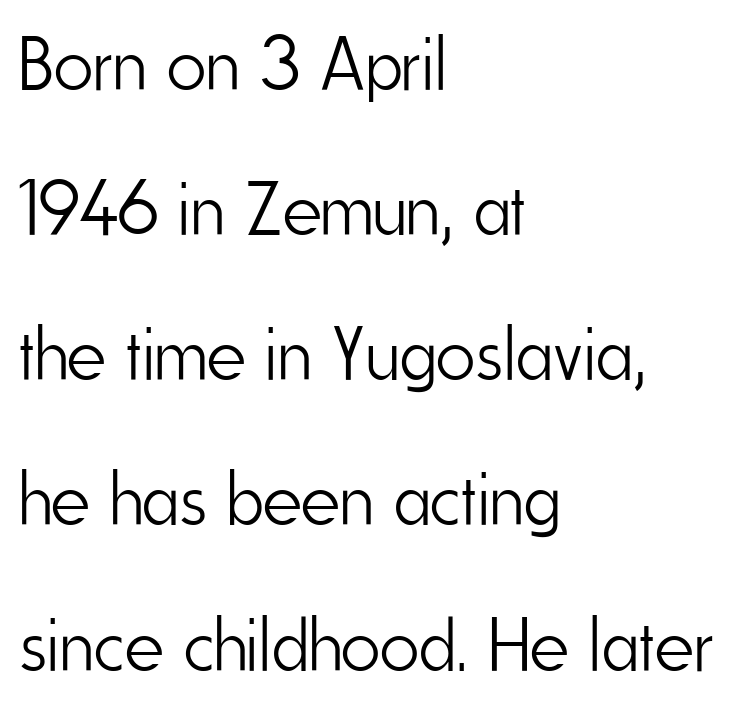
The face used here is rendered with its standard letterfit. Italic? Not at all — the glyphs are vertical. These lines are rendered in a variable-pitch font. The space beneath each line is pristine and unruled. Horizontally, the lines are justified to the leading edge only. The text was rendered using a sans face with plain stroke endings.
